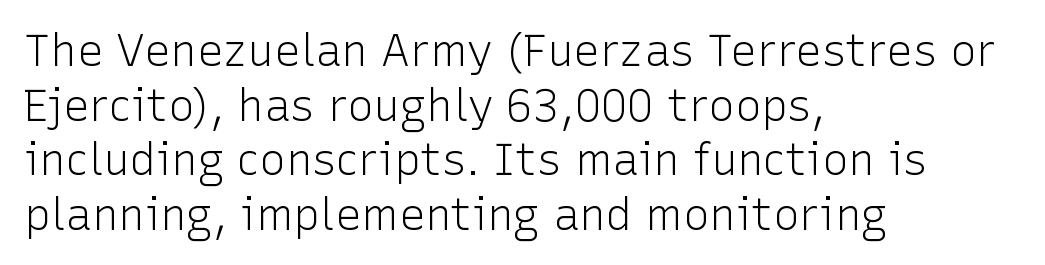
{"serif": "no", "italic": "no", "bold": "no", "weight": "light", "width": "normal", "stroke_contrast": "low", "x_height": "medium", "monospaced": "no", "underline": "no", "align": "left", "line_spacing_ratio": 1.24, "letter_spacing": "normal", "letter_spacing_em": 0.0, "glyph_px": 44}
